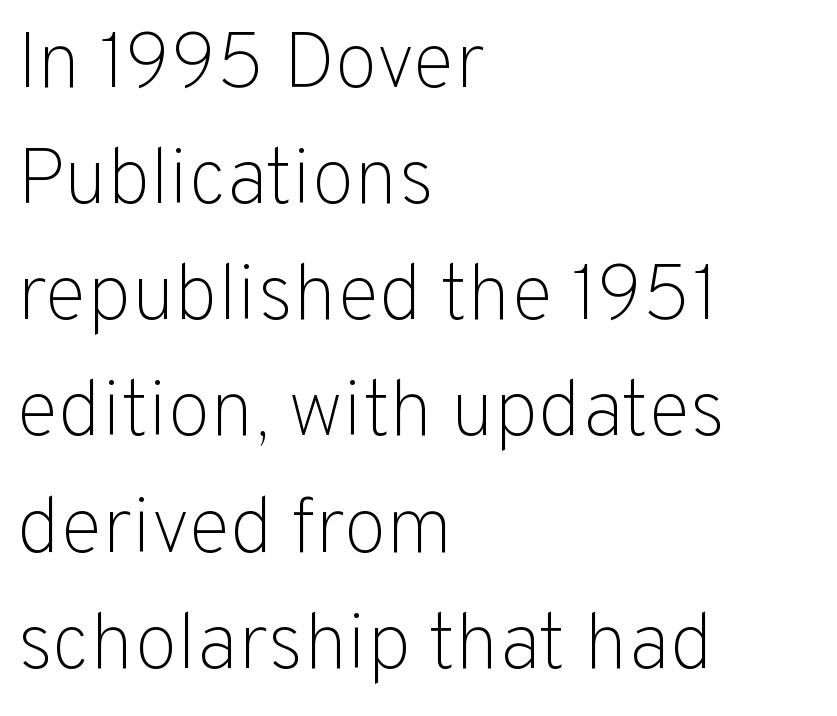
{"serif": "no", "italic": "no", "bold": "no", "weight": "light", "width": "normal", "stroke_contrast": "low", "x_height": "medium", "monospaced": "no", "underline": "no", "align": "left", "line_spacing": "normal", "line_spacing_ratio": 1.47, "letter_spacing": "normal", "letter_spacing_em": 0.0, "glyph_px": 79}
